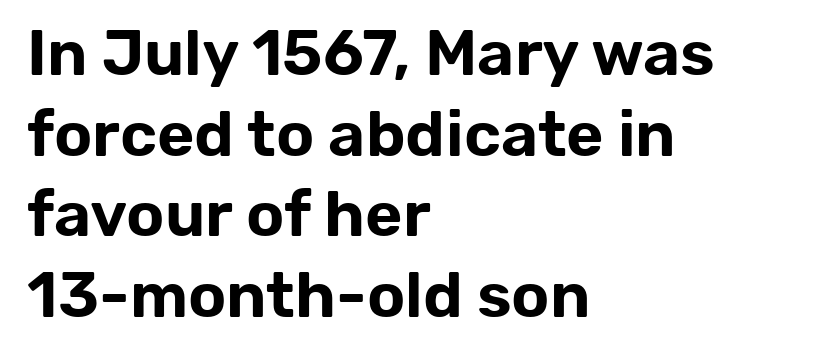
The image shows 64 px sans-serif type, upright; set left-aligned, normal line spacing (1.26x), normal letter spacing, not underlined; low stroke contrast and a medium x-height.
